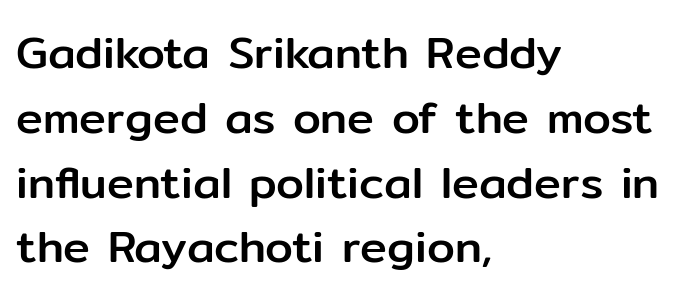
Q: Is the text italic (slanted)? A: No, it is upright.
Q: Is the typeface a serif or a sans-serif typeface? A: Sans-serif.
Q: Is the text underlined? A: No.
Q: How is the paragraph aligned? A: Left-aligned.
Q: Is the spacing between letters normal or unusually wide? A: Normal.
Q: Is the spacing between lines tight, normal or loose? A: Normal.
Q: Width (condensed, normal, or wide)? A: Normal.
Q: Stroke contrast? A: Low.
Q: x-height? A: Medium.
Q: Monospaced? A: No.
